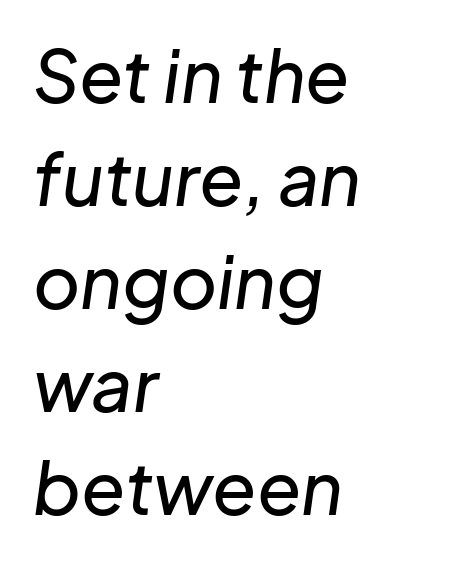
The image shows 72 px text type, italic (leaning right); set left-aligned, normal line spacing (1.43x), normal letter spacing, not underlined; low stroke contrast and a medium x-height.
